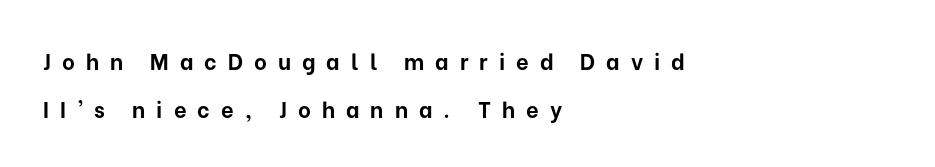
Q: Is the text bold? A: Yes.
Q: Is the text italic (slanted)? A: No, it is upright.
Q: Is the text underlined? A: No.
Q: How is the paragraph aligned? A: Left-aligned.
Q: Is the spacing between letters normal or unusually wide? A: Unusually wide.
Q: Is the spacing between lines tight, normal or loose? A: Loose.
